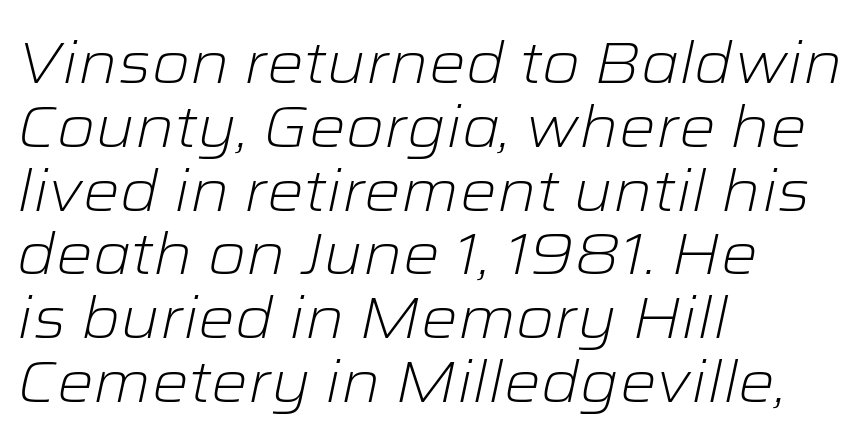
Q: Is the text bold? A: No.
Q: Is the text italic (slanted)? A: Yes, it leans right by about 12 degrees.
Q: Is the text underlined? A: No.
Q: How is the paragraph aligned? A: Left-aligned.
Q: Is the spacing between letters normal or unusually wide? A: Normal.
Q: Is the spacing between lines tight, normal or loose? A: Tight.
Q: Width (condensed, normal, or wide)? A: Wide.
Q: Stroke contrast? A: Low.
Q: x-height? A: Medium.
Q: Monospaced? A: No.
